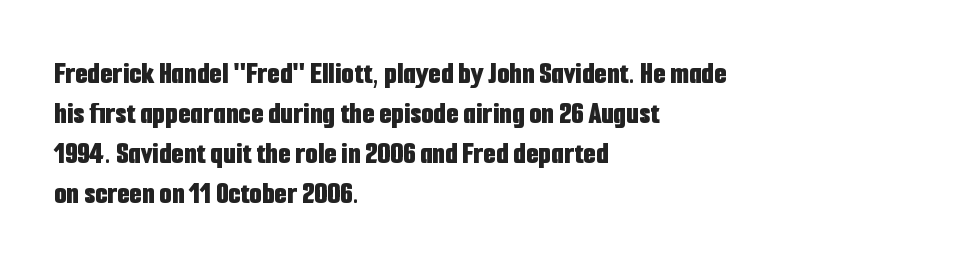
{"serif": "no", "italic": "no", "bold": "yes", "weight": "bold", "width": "condensed", "stroke_contrast": "low", "x_height": "medium", "monospaced": "no", "underline": "no", "align": "left", "line_spacing": "normal", "line_spacing_ratio": 1.25, "letter_spacing": "normal", "letter_spacing_em": 0.0, "glyph_px": 32}
